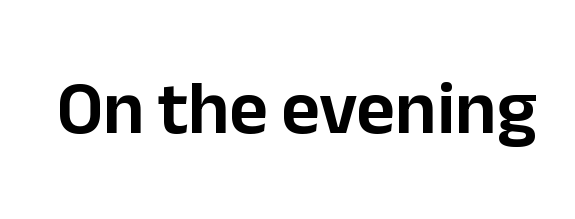
Q: Is the text italic (slanted)? A: No, it is upright.
Q: Is the typeface a serif or a sans-serif typeface? A: Sans-serif.
Q: Is the text underlined? A: No.
Q: Is the spacing between letters normal or unusually wide? A: Normal.
Q: Width (condensed, normal, or wide)? A: Normal.
Q: Stroke contrast? A: Low.
Q: x-height? A: Medium.
Q: Monospaced? A: No.
